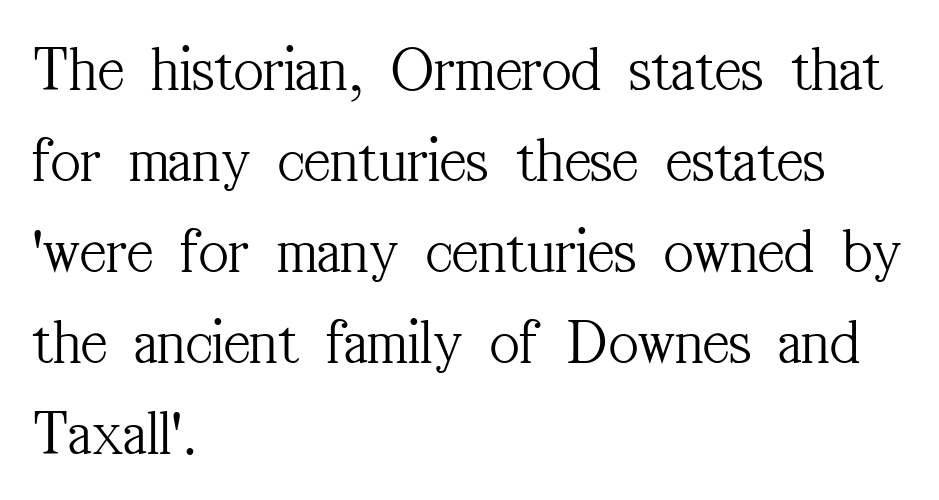
Q: Is the text bold? A: No.
Q: Is the text italic (slanted)? A: No, it is upright.
Q: Is the typeface a serif or a sans-serif typeface? A: Serif.
Q: Is the text underlined? A: No.
Q: How is the paragraph aligned? A: Left-aligned.
Q: Is the spacing between letters normal or unusually wide? A: Normal.
Q: Is the spacing between lines tight, normal or loose? A: Normal.
Q: Width (condensed, normal, or wide)? A: Condensed.
Q: Stroke contrast? A: Medium.
Q: x-height? A: Medium.
Q: Monospaced? A: No.
